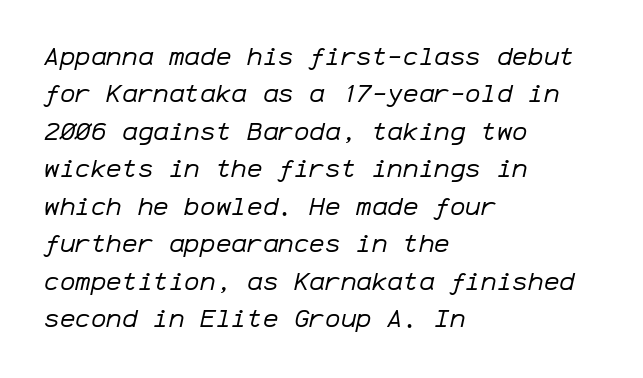
Q: Is the text bold? A: No.
Q: Is the text italic (slanted)? A: Yes, it leans right by about 12 degrees.
Q: Is the text underlined? A: No.
Q: How is the paragraph aligned? A: Left-aligned.
Q: Is the spacing between letters normal or unusually wide? A: Normal.
Q: Is the spacing between lines tight, normal or loose? A: Normal.
